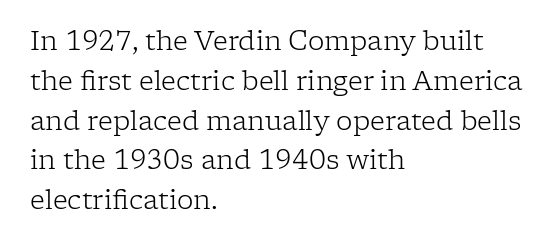
{"italic": "no", "bold": "no", "underline": "no", "align": "left", "line_spacing": "normal", "line_spacing_ratio": 1.53, "letter_spacing": "normal", "letter_spacing_em": 0.0, "glyph_px": 26}
